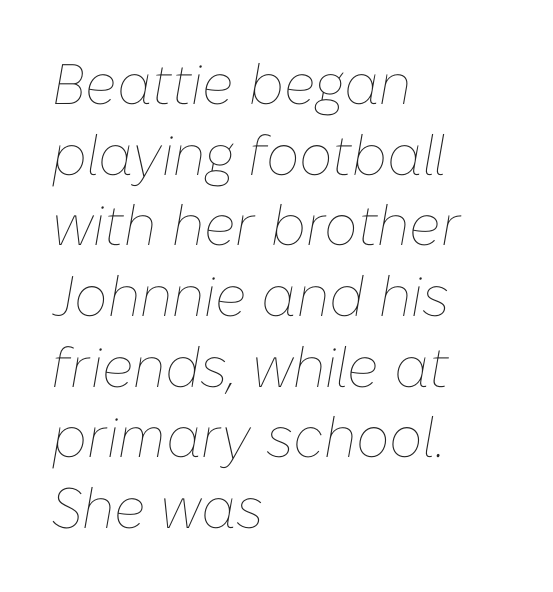
Q: Is the text bold? A: No.
Q: Is the text italic (slanted)? A: Yes, it leans right by about 10 degrees.
Q: Is the text underlined? A: No.
Q: How is the paragraph aligned? A: Left-aligned.
Q: Is the spacing between letters normal or unusually wide? A: Normal.
Q: Width (condensed, normal, or wide)? A: Normal.
Q: Stroke contrast? A: Low.
Q: x-height? A: Medium.
Q: Monospaced? A: No.
